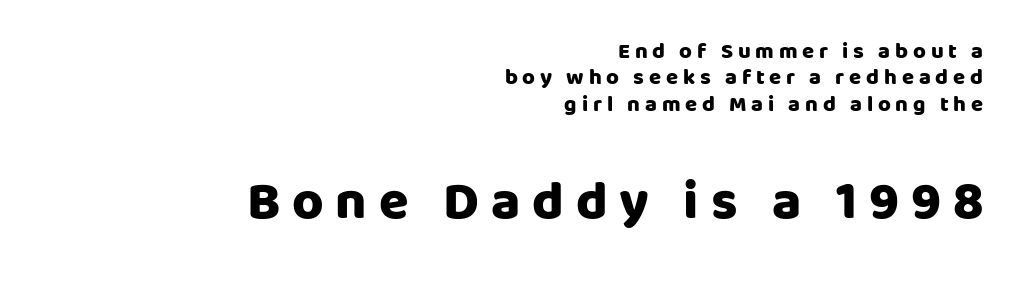
{"serif": "no", "italic": "no", "bold": "yes", "weight": "heavy", "width": "normal", "stroke_contrast": "low", "x_height": "large", "monospaced": "no", "underline": "no", "align": "right", "line_spacing_ratio": 1.2, "letter_spacing": "wide", "letter_spacing_em": 0.22, "larger_block": "second", "size_ratio": 2.45, "glyph_px": 54}
